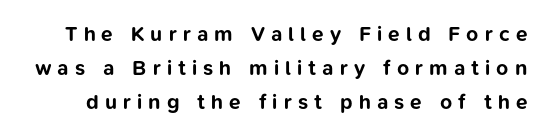
{"italic": "no", "bold": "yes", "underline": "no", "line_spacing": "normal", "line_spacing_ratio": 1.63, "letter_spacing": "wide", "letter_spacing_em": 0.29, "glyph_px": 21}
